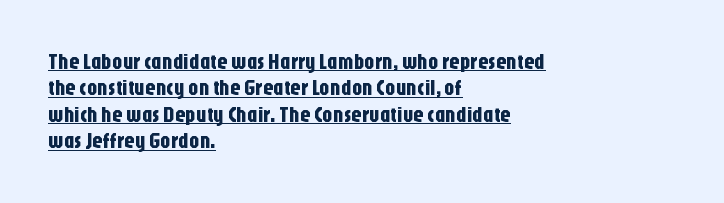
{"italic": "no", "underline": "yes", "align": "left", "line_spacing": "normal", "line_spacing_ratio": 1.26, "letter_spacing": "normal", "letter_spacing_em": 0.0, "glyph_px": 21}
